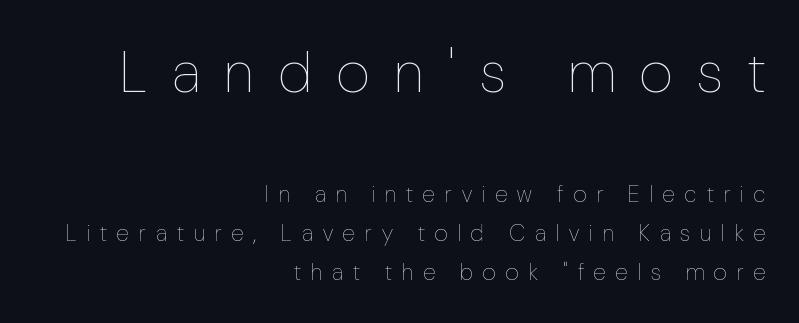
The horizontal fit of the characters is loose and conspicuously gappy. Teacher's note: observe the even right margin — that is flush-right alignment. This rendering features lettering with no underline. Stems here are at most as thick as an everyday book face. When letters stand straight like this, we call the style roman or upright. Baseline-to-baseline distance is the conventional proportion of letter height.
